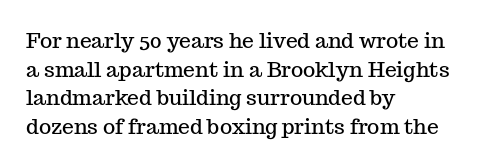
{"italic": "no", "underline": "no", "align": "left", "line_spacing": "normal", "line_spacing_ratio": 1.36, "letter_spacing": "normal", "letter_spacing_em": 0.0, "glyph_px": 21}
